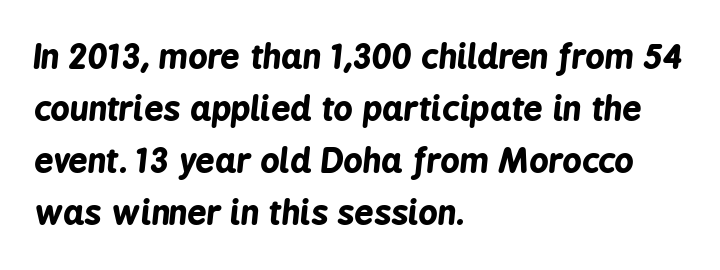
{"italic": "yes", "lean": "right", "slant_degrees": 6, "bold": "yes", "weight": "bold", "width": "condensed", "stroke_contrast": "low", "x_height": "medium", "monospaced": "no", "underline": "no", "align": "left", "line_spacing": "normal", "line_spacing_ratio": 1.53, "letter_spacing": "normal", "letter_spacing_em": 0.0, "glyph_px": 34}
